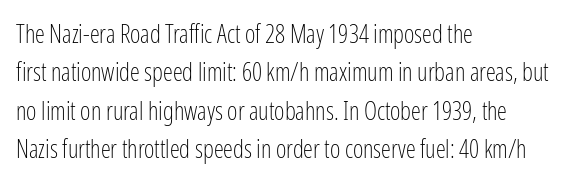
The image shows 25 px text type, upright; set left-aligned, normal line spacing (1.54x), normal letter spacing, not underlined.
